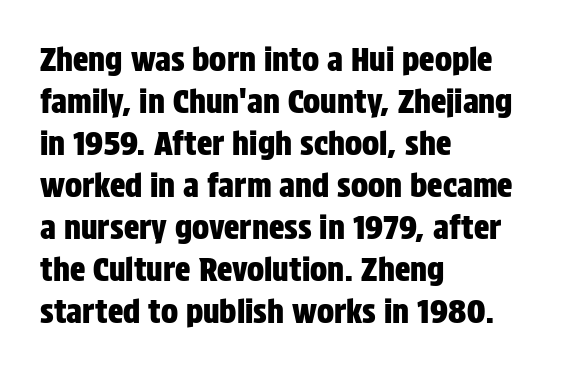
Horizontal alignment here is leftward, the default for most running prose. A sans-serif font was chosen for this passage. Note the varied advance widths — an 'i' is clearly narrower than an 'm'. The axis of the letterforms is exactly vertical. Characters follow at the spacing the type designer built in. The specimen omits any rule beneath the text block's lines.
